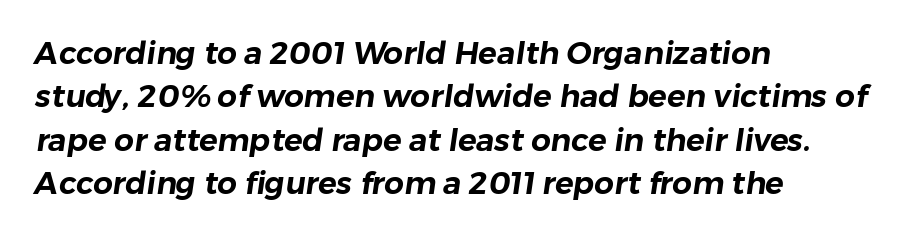
Note the varied advance widths — an 'i' is clearly narrower than an 'm'. Just letters on the line, the space beneath them empty. Tracking value appears to be zero — textbook default spacing. Is this a sans? Yes — the strokes have no serifs.
